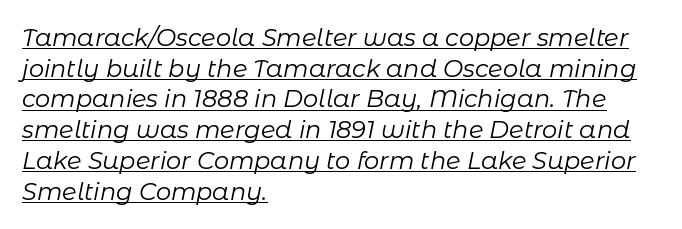
The image shows 24 px text type, italic (leaning right); set left-aligned, normal line spacing (1.28x), normal letter spacing, underlined.
